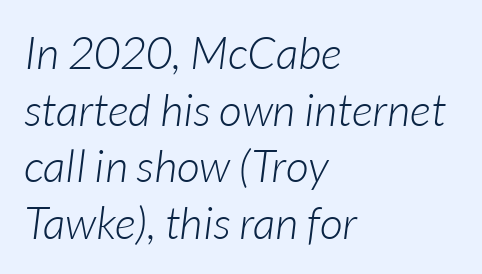
Q: Is the text bold? A: No.
Q: Is the text italic (slanted)? A: Yes, it leans right by about 7 degrees.
Q: Is the text underlined? A: No.
Q: How is the paragraph aligned? A: Left-aligned.
Q: Is the spacing between letters normal or unusually wide? A: Normal.
Q: Is the spacing between lines tight, normal or loose? A: Normal.
Q: Width (condensed, normal, or wide)? A: Normal.
Q: Stroke contrast? A: Low.
Q: x-height? A: Medium.
Q: Monospaced? A: No.
